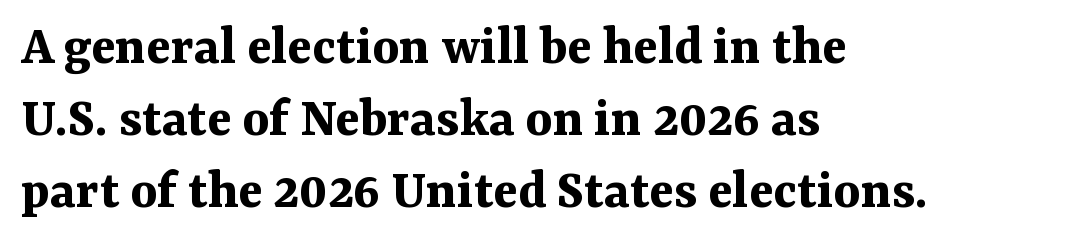
{"serif": "yes", "italic": "no", "bold": "yes", "weight": "bold", "width": "normal", "stroke_contrast": "medium", "x_height": "medium", "monospaced": "no", "underline": "no", "align": "left", "line_spacing": "normal", "line_spacing_ratio": 1.26, "letter_spacing": "normal", "letter_spacing_em": 0.0, "glyph_px": 57}
